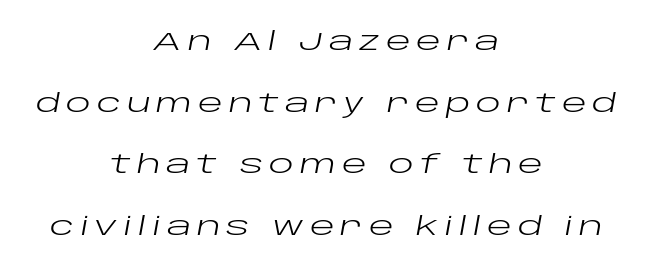
What's the leading like? Stretched, with rows far apart. Only glyphs here, with clear space below each row. The text carries the slant typical of an italic or oblique font. Line starts and ends both wander, symmetrically. The type is letterspaced generously, with wide tracking.
